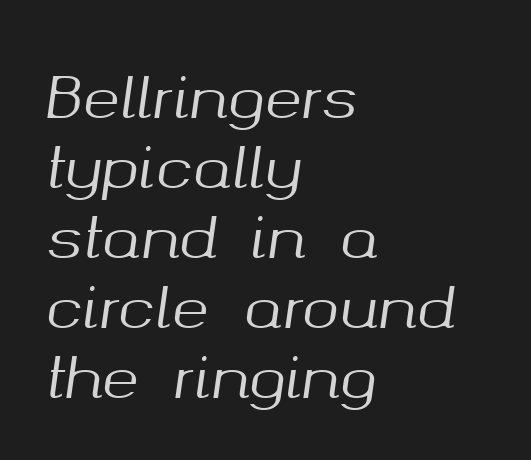
{"italic": "yes", "lean": "right", "slant_degrees": 8, "width": "normal", "stroke_contrast": "medium", "x_height": "medium", "monospaced": "no", "underline": "no", "align": "left", "line_spacing": "normal", "line_spacing_ratio": 1.25, "letter_spacing": "normal", "letter_spacing_em": 0.0, "glyph_px": 56}
